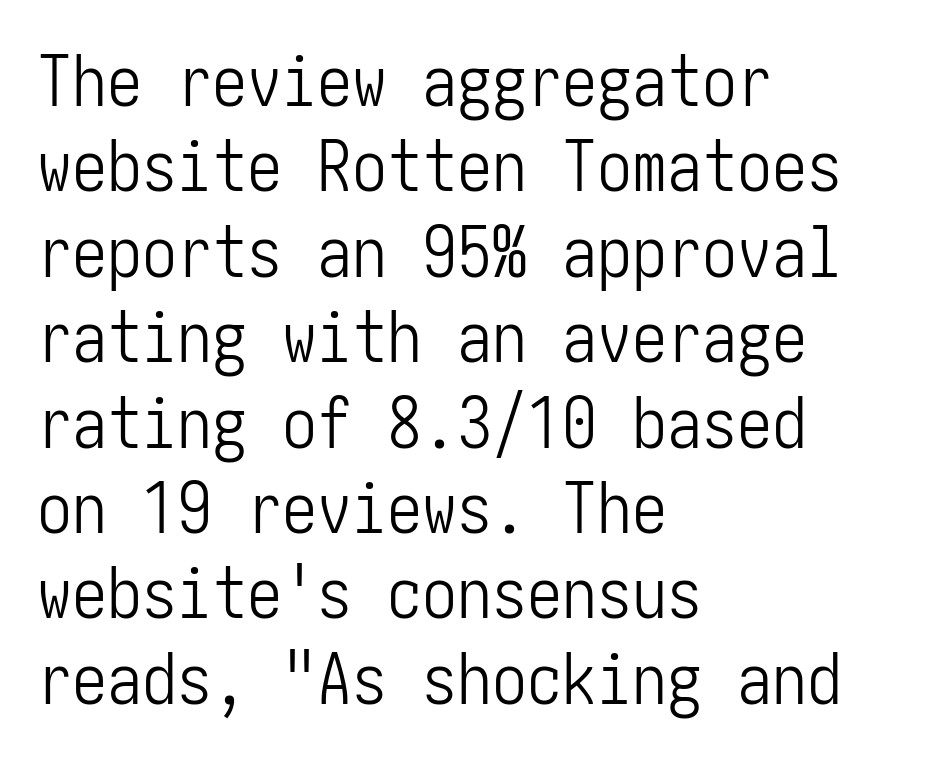
This rendering employs a face without finishing strokes, i.e., a sans-serif. Underline: absent. Short and long lines alike share a common starting point at left. The passage shown is not bold in any degree. The type sits square on the baseline with zero lean.
